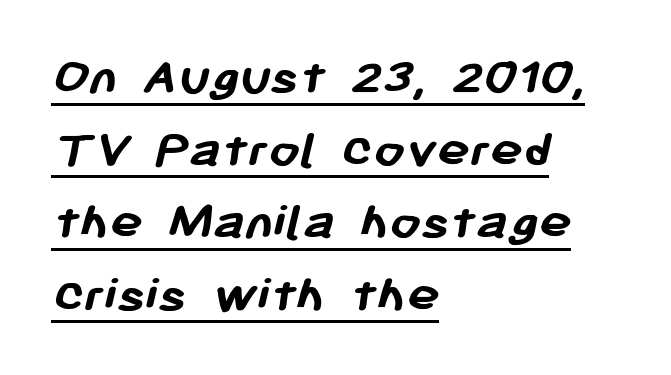
The image shows 55 px semibold sans-serif type; set left-aligned, normal line spacing (1.32x), normal letter spacing, underlined; low stroke contrast and a medium x-height.
